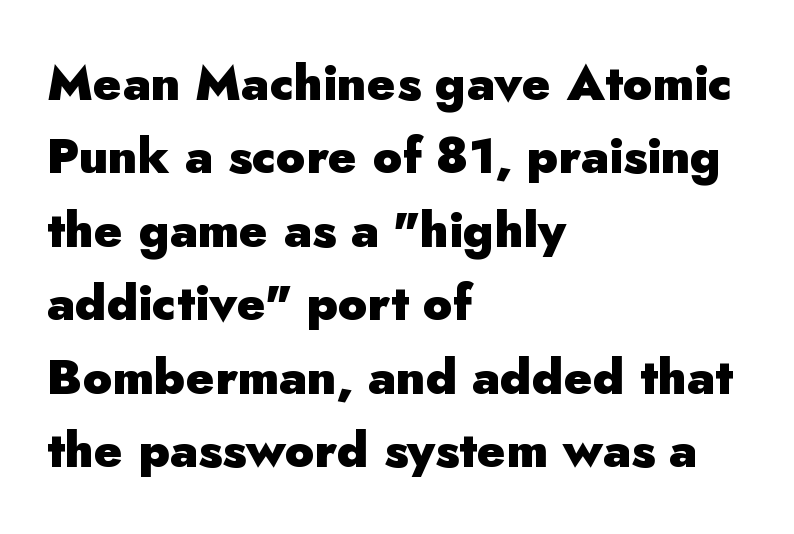
{"serif": "no", "italic": "no", "bold": "yes", "weight": "heavy", "width": "normal", "stroke_contrast": "low", "x_height": "small", "monospaced": "no", "underline": "no", "align": "left", "line_spacing": "normal", "line_spacing_ratio": 1.5, "letter_spacing": "normal", "letter_spacing_em": 0.0, "glyph_px": 49}
